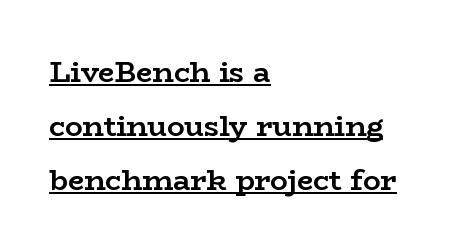
The image shows 29 px semibold, wide serif type, upright; set left-aligned, line spacing 1.86x, normal letter spacing, underlined; low stroke contrast and a medium x-height.
